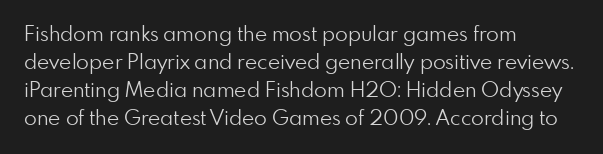
The image shows 21 px text type, upright; set left-aligned, normal line spacing (1.33x), normal letter spacing, not underlined.
